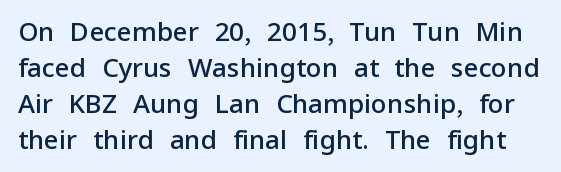
Each new line begins a customary step beneath the previous one. Caption: semibold face, moderately heavy strokes. Only glyphs here, with clear space below each row. Look at the tracking — it's just the regular setting, nothing added. Nope, not italic — everything's standing straight.
